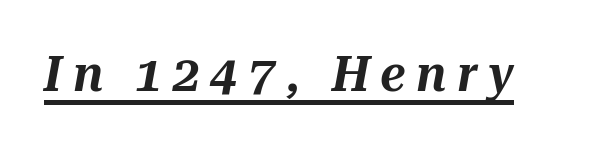
The image shows 50 px text type, italic (leaning right); set unusually wide letter spacing (+0.21 em), underlined; medium stroke contrast and a medium x-height.
